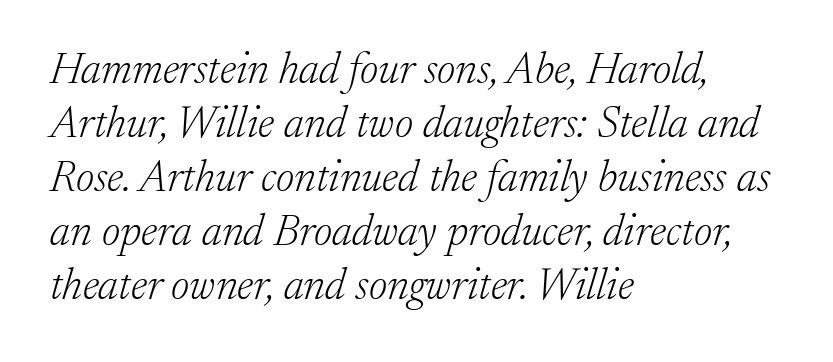
The image shows 44 px light serif type, italic (leaning right); set left-aligned, line spacing 1.23x, normal letter spacing, not underlined; low stroke contrast and a medium x-height.
